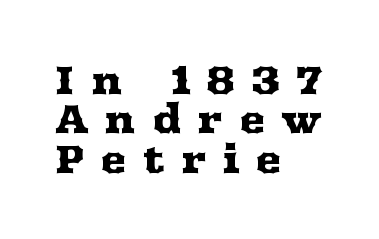
Q: Is the text italic (slanted)? A: No, it is upright.
Q: Is the typeface a serif or a sans-serif typeface? A: Serif.
Q: Is the text underlined? A: No.
Q: How is the paragraph aligned? A: Left-aligned.
Q: Is the spacing between letters normal or unusually wide? A: Unusually wide.
Q: Is the spacing between lines tight, normal or loose? A: Tight.
Q: Width (condensed, normal, or wide)? A: Wide.
Q: Stroke contrast? A: Medium.
Q: x-height? A: Medium.
Q: Monospaced? A: No.
